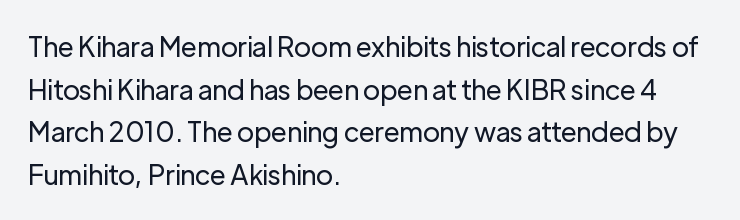
{"italic": "no", "bold": "no", "underline": "no", "align": "left", "line_spacing": "normal", "line_spacing_ratio": 1.58, "letter_spacing": "normal", "letter_spacing_em": 0.0, "glyph_px": 27}
